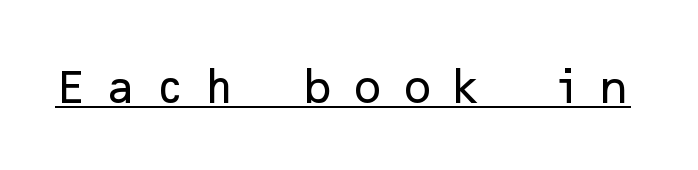
The image shows 37 px sans-serif type, upright; set unusually wide letter spacing (+0.47 em), underlined; low stroke contrast and a medium x-height.
